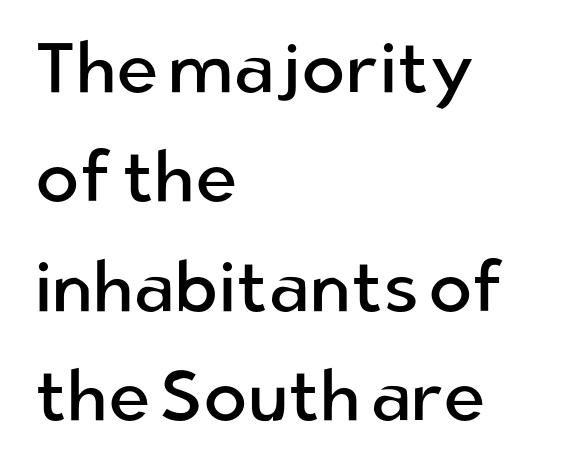
{"serif": "no", "italic": "no", "bold": "no", "weight": "regular", "width": "normal", "stroke_contrast": "low", "x_height": "medium", "monospaced": "no", "underline": "no", "align": "left", "line_spacing": "normal", "line_spacing_ratio": 1.52, "letter_spacing": "normal", "letter_spacing_em": 0.0, "glyph_px": 72}
